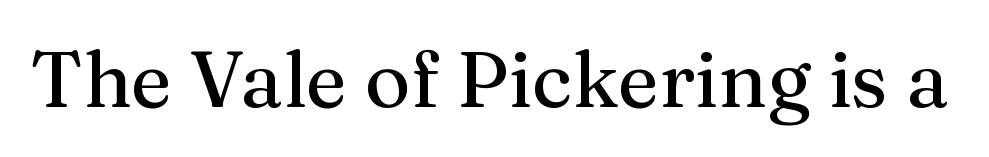
Q: Is the text italic (slanted)? A: No, it is upright.
Q: Is the typeface a serif or a sans-serif typeface? A: Serif.
Q: Is the text underlined? A: No.
Q: Is the spacing between letters normal or unusually wide? A: Normal.
Q: Width (condensed, normal, or wide)? A: Normal.
Q: Stroke contrast? A: Medium.
Q: x-height? A: Medium.
Q: Monospaced? A: No.
